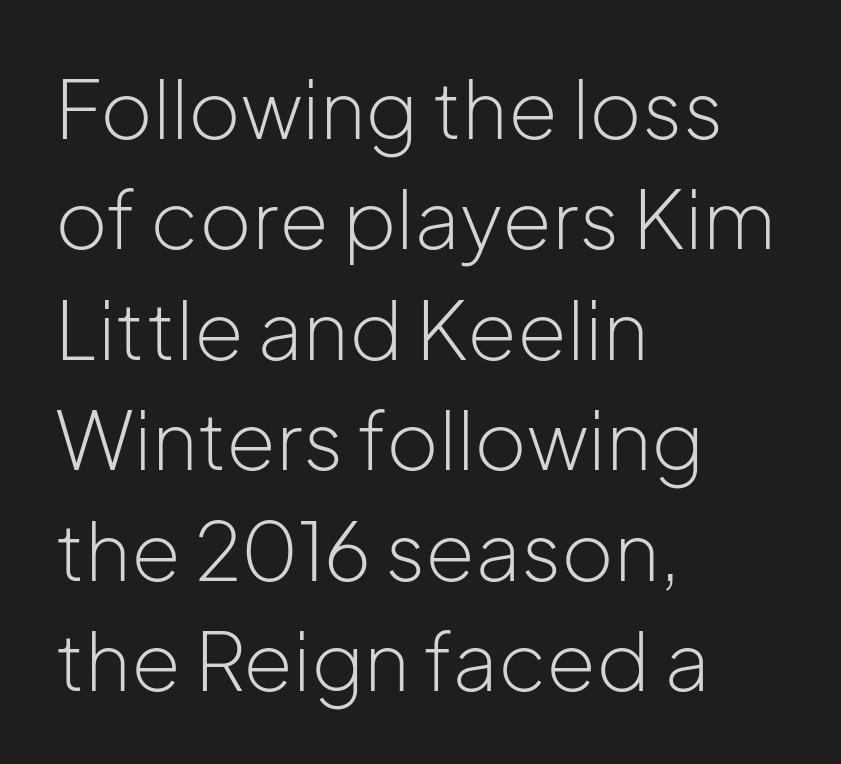
Each letter's strokes conclude bluntly, with no projecting serifs. Tracking value appears to be zero — textbook default spacing. Every row of glyphs begins at an identical x-position on the left. A typesetter would call this proportional, since set widths differ per character.
